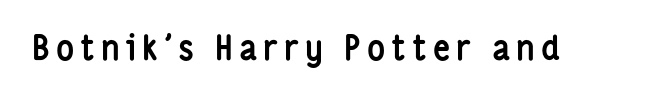
The font family rendered here belongs to the sans-serif group. This is heavy type, rendered in bold. Decoration check: the copy has no underline. The letters stand straight up with perfectly vertical stems. Here the designer chose a conventional face with non-uniform glyph widths.
